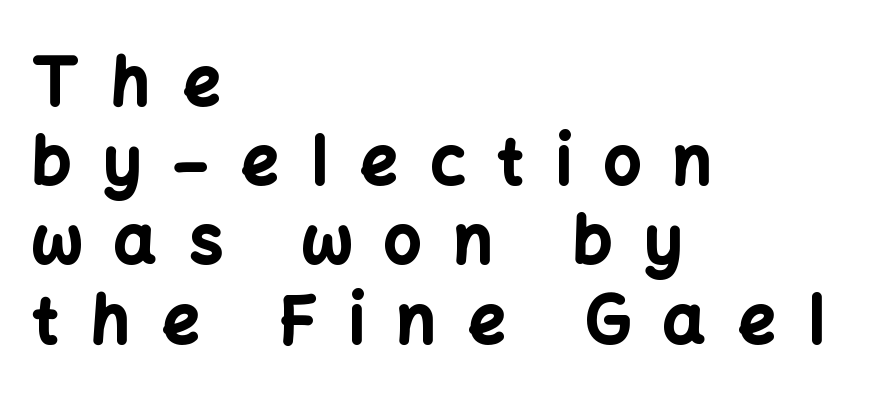
Q: Is the text bold? A: Yes.
Q: Is the text italic (slanted)? A: No, it is upright.
Q: Is the typeface a serif or a sans-serif typeface? A: Sans-serif.
Q: Is the text underlined? A: No.
Q: How is the paragraph aligned? A: Left-aligned.
Q: Is the spacing between letters normal or unusually wide? A: Unusually wide.
Q: Width (condensed, normal, or wide)? A: Normal.
Q: Stroke contrast? A: Low.
Q: x-height? A: Medium.
Q: Monospaced? A: No.
